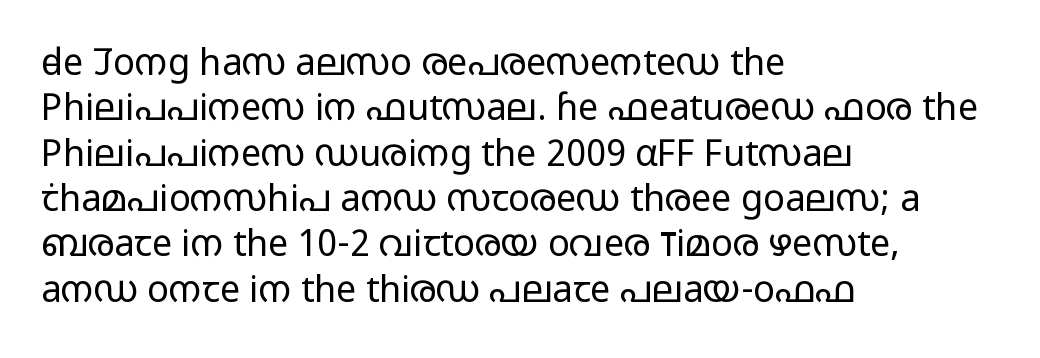
Q: Is the text bold? A: No.
Q: Is the text italic (slanted)? A: No, it is upright.
Q: Is the typeface a serif or a sans-serif typeface? A: Sans-serif.
Q: Is the text underlined? A: No.
Q: How is the paragraph aligned? A: Left-aligned.
Q: Is the spacing between letters normal or unusually wide? A: Normal.
Q: Is the spacing between lines tight, normal or loose? A: Normal.
Q: Width (condensed, normal, or wide)? A: Wide.
Q: Stroke contrast? A: Low.
Q: x-height? A: Medium.
Q: Monospaced? A: No.
